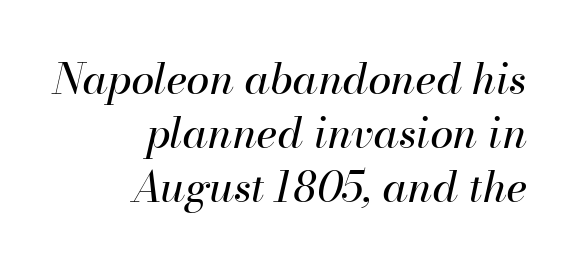
Q: Is the text bold? A: No.
Q: Is the text italic (slanted)? A: Yes, it leans right by about 13 degrees.
Q: Is the text underlined? A: No.
Q: How is the paragraph aligned? A: Right-aligned.
Q: Is the spacing between letters normal or unusually wide? A: Normal.
Q: Is the spacing between lines tight, normal or loose? A: Normal.
Q: Width (condensed, normal, or wide)? A: Normal.
Q: Stroke contrast? A: High.
Q: x-height? A: Small.
Q: Monospaced? A: No.
